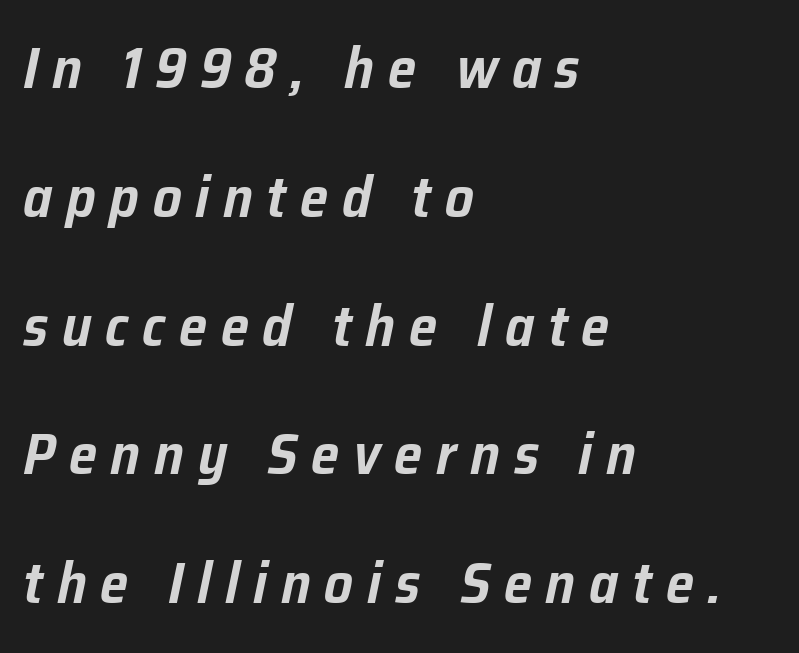
The image shows 57 px text type, italic (leaning right); set left-aligned, loose line spacing (2.26x), unusually wide letter spacing (+0.24 em), not underlined; low stroke contrast and a medium x-height.
